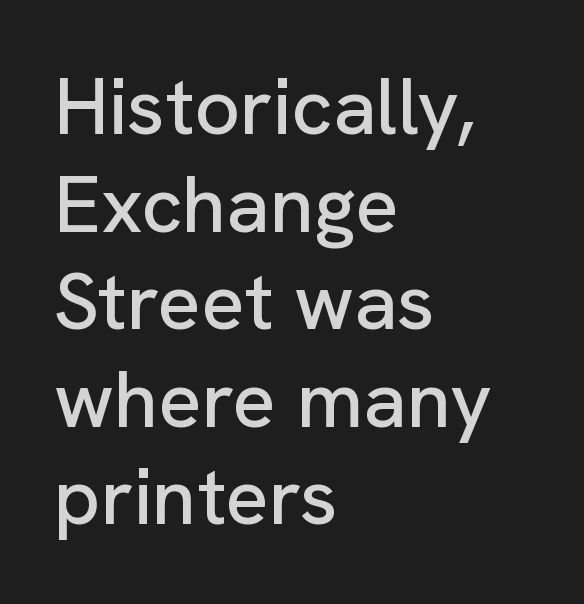
{"serif": "no", "italic": "no", "width": "normal", "stroke_contrast": "low", "x_height": "medium", "monospaced": "no", "underline": "no", "align": "left", "line_spacing_ratio": 1.22, "letter_spacing": "normal", "letter_spacing_em": 0.0, "glyph_px": 80}
